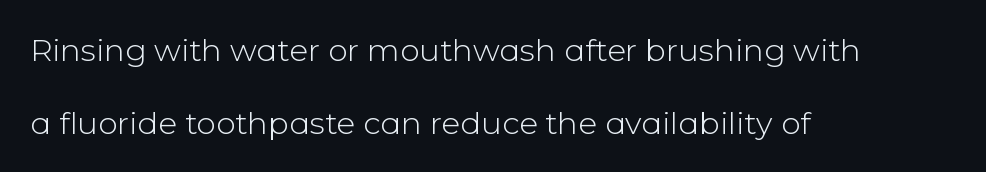
Do the letters lean? They stand straight. Think of a printed novel: that variable character pitch is what you see here. The font family rendered here belongs to the sans-serif group. Does the leading feel generous? Absolutely, it's lavish.
